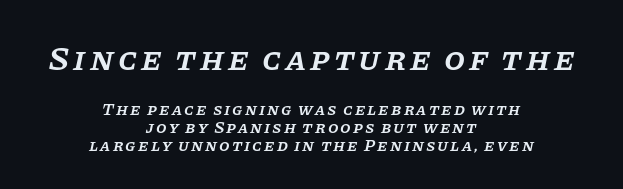
{"serif": "yes", "italic": "yes", "lean": "right", "slant_degrees": 11, "bold": "semi", "weight": "semibold", "width": "normal", "stroke_contrast": "low", "x_height": "large", "monospaced": "no", "underline": "no", "align": "center", "line_spacing": "tight", "line_spacing_ratio": 1.07, "larger_block": "first", "size_ratio": 2.0, "glyph_px": 34}
